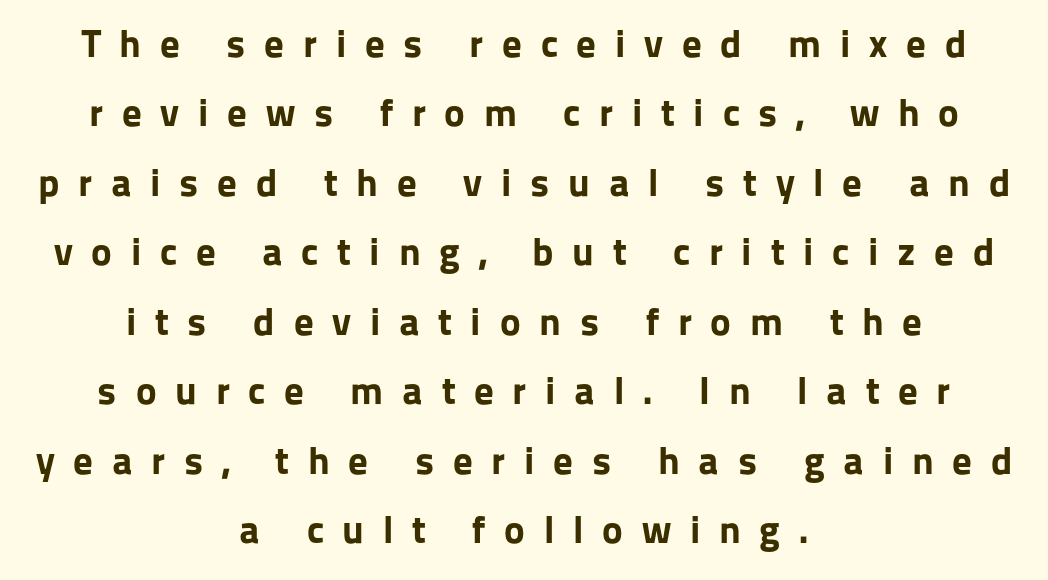
The image shows 39 px bold sans-serif type, upright; set centered, line spacing 1.78x, unusually wide letter spacing (+0.48 em), not underlined; low stroke contrast and a medium x-height.
